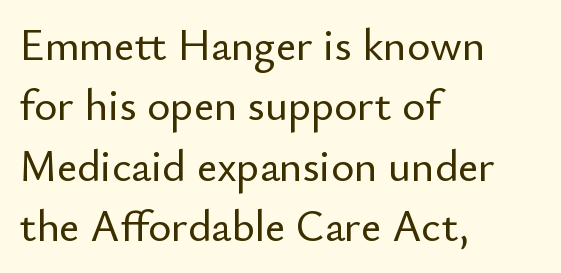
The image shows 44 px sans-serif type, upright; set left-aligned, normal line spacing (1.37x), normal letter spacing, not underlined; low stroke contrast and a small x-height.
